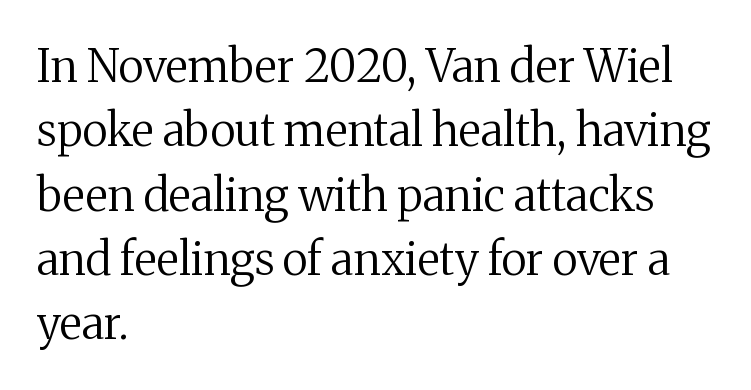
The paragraph shown leans on its left margin. This sample uses plain, unmodified letter spacing. The type sits square on the baseline with zero lean. No chunkiness to these letters — they're not bold. Character widths vary here, with narrow letters taking less room than wide ones. Small tapered or slab feet sit at the stroke ends, so this counts as serif.
